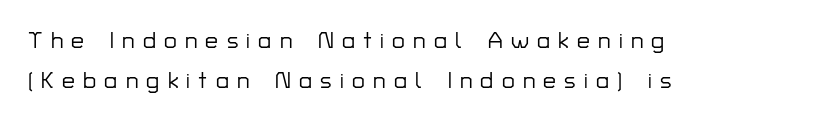
Q: Is the text italic (slanted)? A: No, it is upright.
Q: Is the text underlined? A: No.
Q: How is the paragraph aligned? A: Left-aligned.
Q: Is the spacing between letters normal or unusually wide? A: Unusually wide.
